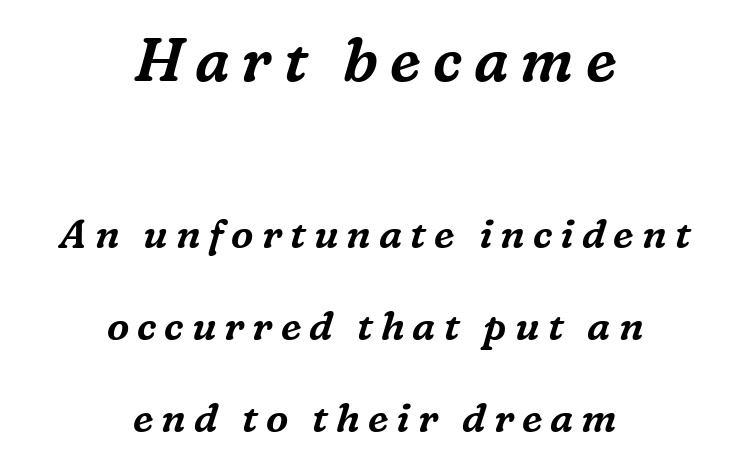
{"serif": "yes", "italic": "yes", "lean": "right", "slant_degrees": 16, "width": "normal", "stroke_contrast": "medium", "x_height": "medium", "monospaced": "no", "underline": "no", "align": "center", "line_spacing": "loose", "line_spacing_ratio": 2.3, "letter_spacing": "wide", "letter_spacing_em": 0.2, "larger_block": "first", "size_ratio": 1.5, "glyph_px": 60}
